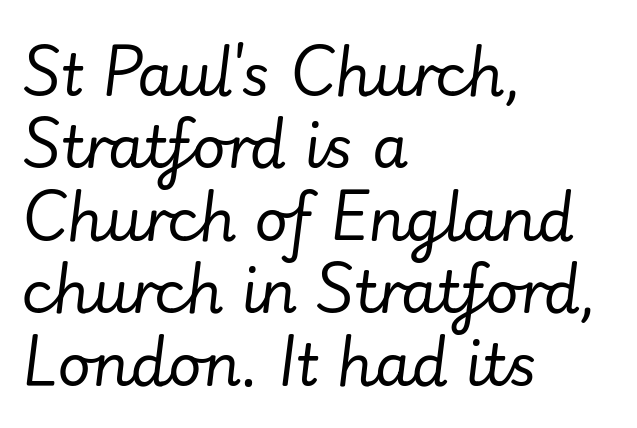
The image shows 58 px regular-weight type, italic (leaning right); set left-aligned, normal line spacing (1.25x), normal letter spacing, not underlined; low stroke contrast and a small x-height.
